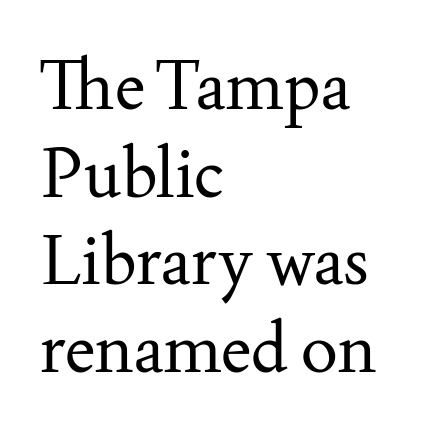
The image shows 69 px regular-weight serif type, upright; set left-aligned, normal line spacing (1.27x), normal letter spacing, not underlined; medium stroke contrast and a small x-height.
